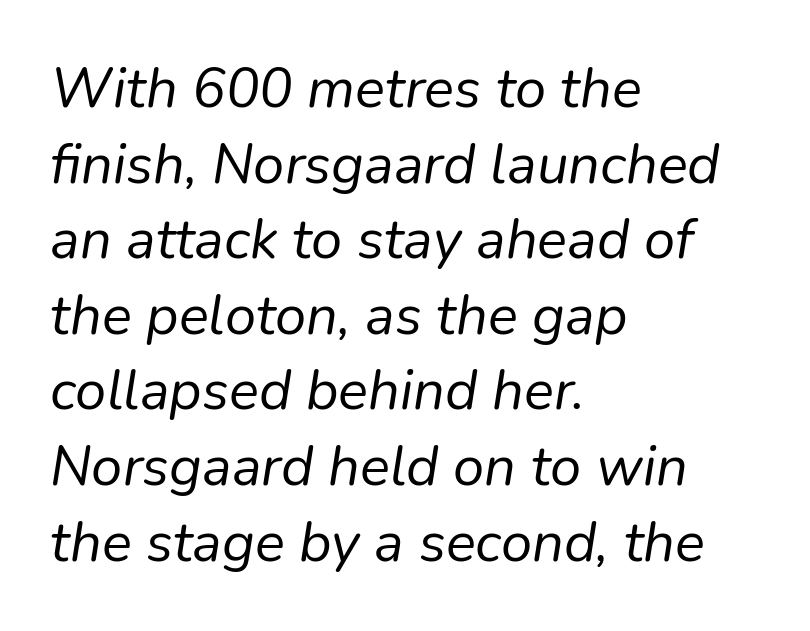
The image shows 56 px regular-weight type, italic (leaning right); set left-aligned, normal line spacing (1.35x), normal letter spacing, not underlined; low stroke contrast and a medium x-height.
